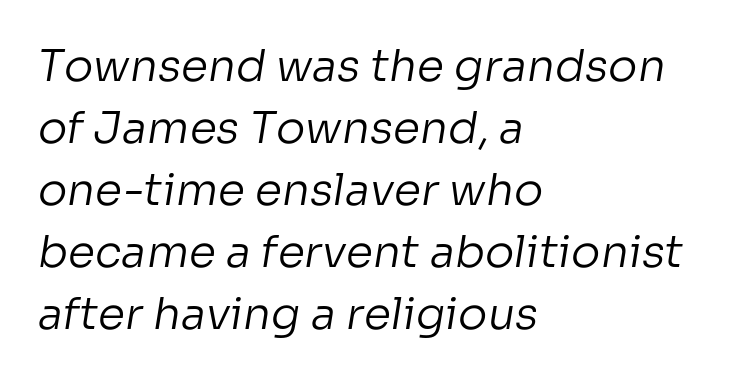
{"serif": "no", "bold": "no", "weight": "regular", "width": "normal", "stroke_contrast": "low", "x_height": "medium", "monospaced": "no", "underline": "no", "align": "left", "line_spacing": "normal", "line_spacing_ratio": 1.41, "letter_spacing": "normal", "letter_spacing_em": 0.0, "glyph_px": 44}
